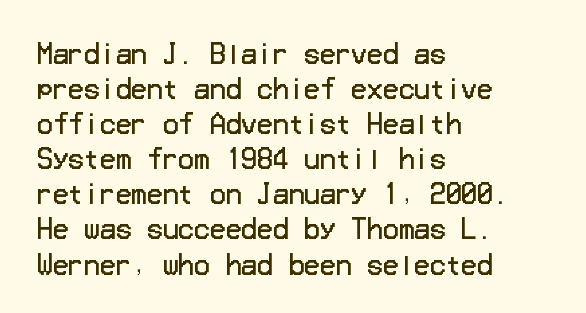
{"italic": "no", "bold": "no", "underline": "no", "align": "left", "line_spacing": "normal", "line_spacing_ratio": 1.35, "letter_spacing": "normal", "letter_spacing_em": 0.0, "glyph_px": 26}
